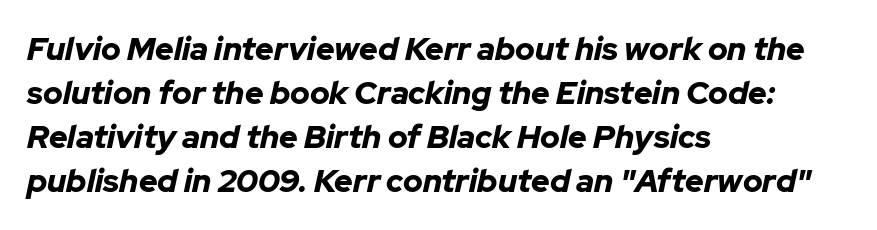
Q: Is the text bold? A: Yes.
Q: Is the text italic (slanted)? A: Yes, it leans right by about 12 degrees.
Q: Is the text underlined? A: No.
Q: How is the paragraph aligned? A: Left-aligned.
Q: Is the spacing between letters normal or unusually wide? A: Normal.
Q: Is the spacing between lines tight, normal or loose? A: Normal.
Q: Width (condensed, normal, or wide)? A: Normal.
Q: Stroke contrast? A: Low.
Q: x-height? A: Medium.
Q: Monospaced? A: No.
